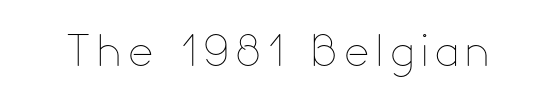
The image shows 60 px thin type, upright; set not underlined; low stroke contrast and a small x-height.
